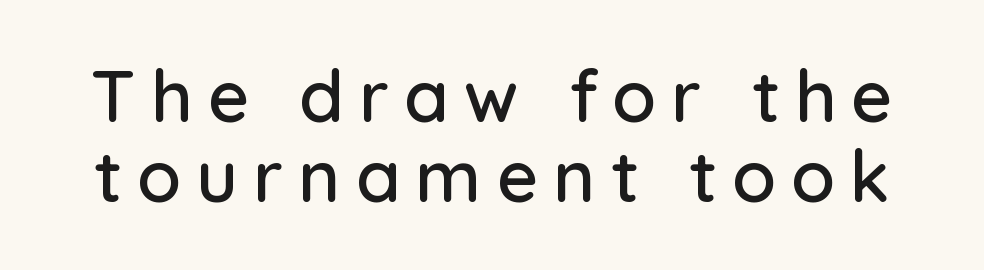
{"serif": "no", "italic": "no", "width": "normal", "stroke_contrast": "low", "x_height": "medium", "monospaced": "no", "underline": "no", "line_spacing": "tight", "line_spacing_ratio": 1.11, "letter_spacing": "wide", "letter_spacing_em": 0.21, "glyph_px": 72}
